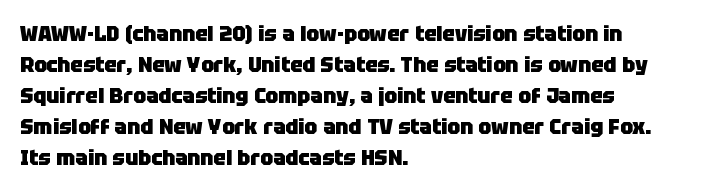
Q: Is the text bold? A: Yes.
Q: Is the text italic (slanted)? A: No, it is upright.
Q: Is the text underlined? A: No.
Q: How is the paragraph aligned? A: Left-aligned.
Q: Is the spacing between letters normal or unusually wide? A: Normal.
Q: Is the spacing between lines tight, normal or loose? A: Normal.
